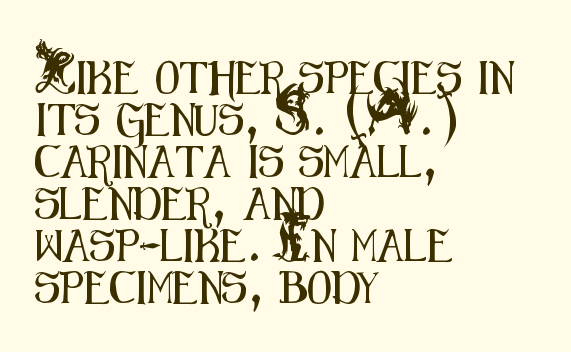
Q: Is the text italic (slanted)? A: No, it is upright.
Q: Is the typeface a serif or a sans-serif typeface? A: Sans-serif.
Q: Is the text underlined? A: No.
Q: How is the paragraph aligned? A: Left-aligned.
Q: Is the spacing between letters normal or unusually wide? A: Normal.
Q: Is the spacing between lines tight, normal or loose? A: Normal.
Q: Width (condensed, normal, or wide)? A: Condensed.
Q: Stroke contrast? A: Medium.
Q: x-height? A: Small.
Q: Monospaced? A: No.
